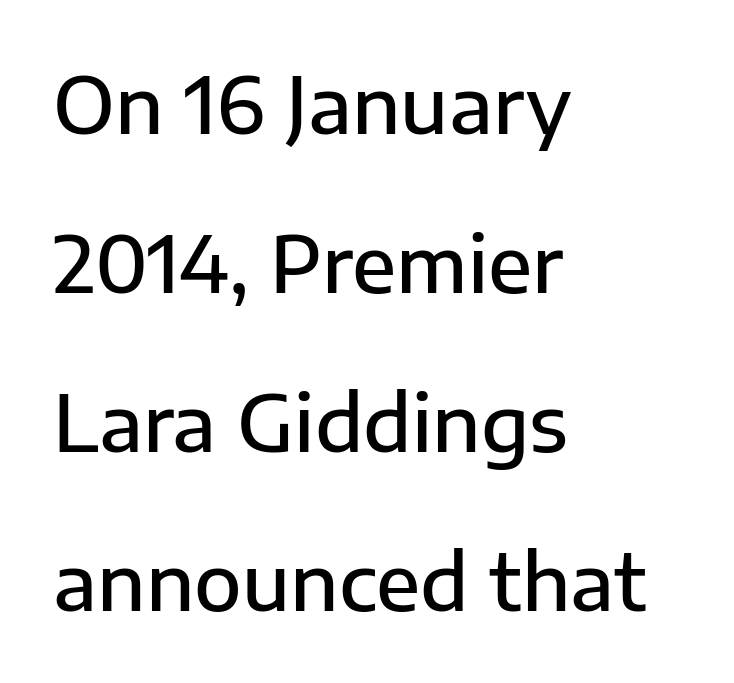
{"serif": "no", "italic": "no", "bold": "semi", "weight": "semibold", "width": "normal", "stroke_contrast": "low", "x_height": "medium", "monospaced": "no", "underline": "no", "align": "left", "line_spacing": "loose", "line_spacing_ratio": 2.04, "letter_spacing": "normal", "letter_spacing_em": 0.0, "glyph_px": 78}
